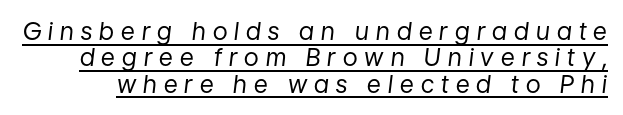
The image shows 24 px text type, italic (leaning right); set tight line spacing (1.1x), unusually wide letter spacing (+0.3 em), underlined.
